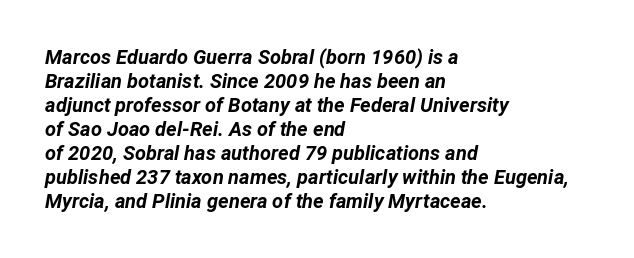
The image shows 20 px bold type, italic (leaning right); set left-aligned, line spacing 1.2x, normal letter spacing, not underlined.
